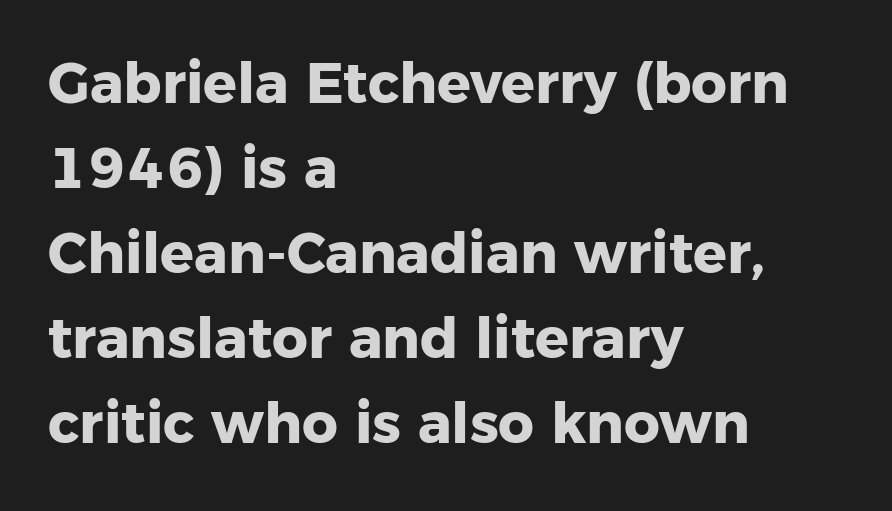
The rendering keeps characters at their native spacing. Spacing verdict: proportional, widths tailored to each character. The type family on display is of the sans-serif kind. A student would call this left alignment; a typographer would say flush left, rag right. Quick note: underline off. Compared with an ordinary text face, these strokes are far heavier — a full bold.
